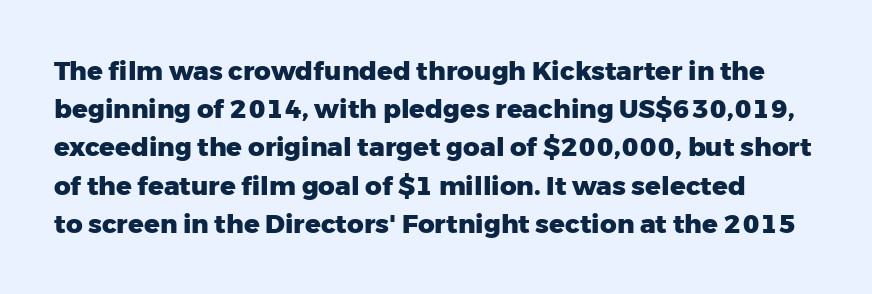
The image shows 26 px bold type, upright; set normal line spacing (1.47x), normal letter spacing, not underlined.
